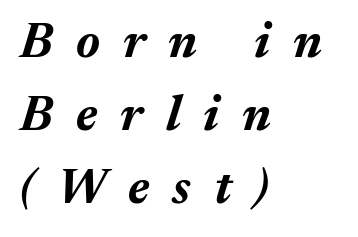
The space beneath each line is pristine and unruled. The type is letterspaced generously, with wide tracking. These lines stack with their left ends in a neat column. Successive baselines arrive at the customary interval. You could not count columns in this text — the font is proportionally spaced.
